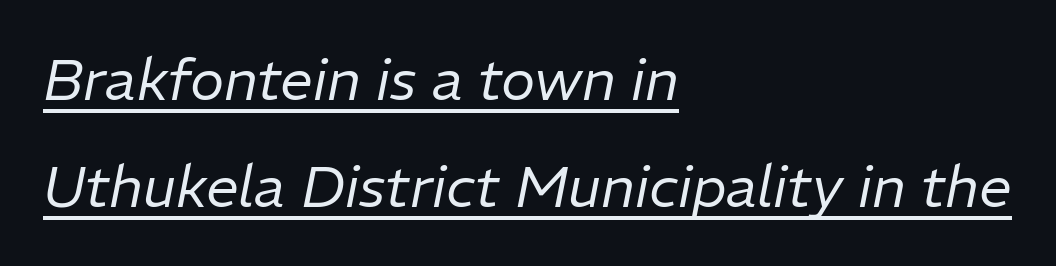
The image shows 58 px regular-weight type, italic (leaning right); set left-aligned, line spacing 1.84x, normal letter spacing, underlined; low stroke contrast and a medium x-height.
